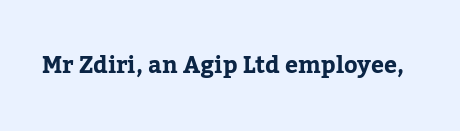
Q: Is the text bold? A: Yes.
Q: Is the text italic (slanted)? A: No, it is upright.
Q: Is the text underlined? A: No.
Q: Is the spacing between letters normal or unusually wide? A: Normal.
